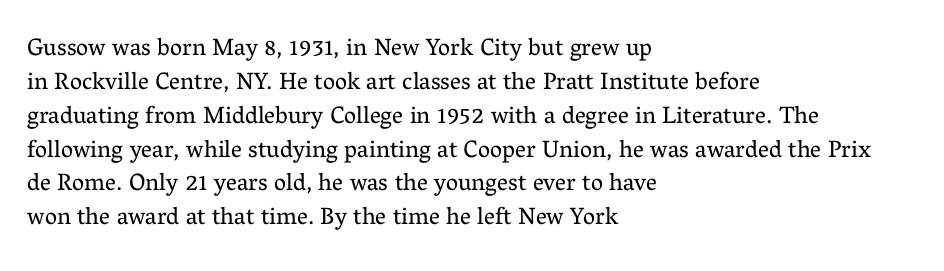
Q: Is the text bold? A: No.
Q: Is the text italic (slanted)? A: No, it is upright.
Q: Is the text underlined? A: No.
Q: How is the paragraph aligned? A: Left-aligned.
Q: Is the spacing between letters normal or unusually wide? A: Normal.
Q: Is the spacing between lines tight, normal or loose? A: Normal.
